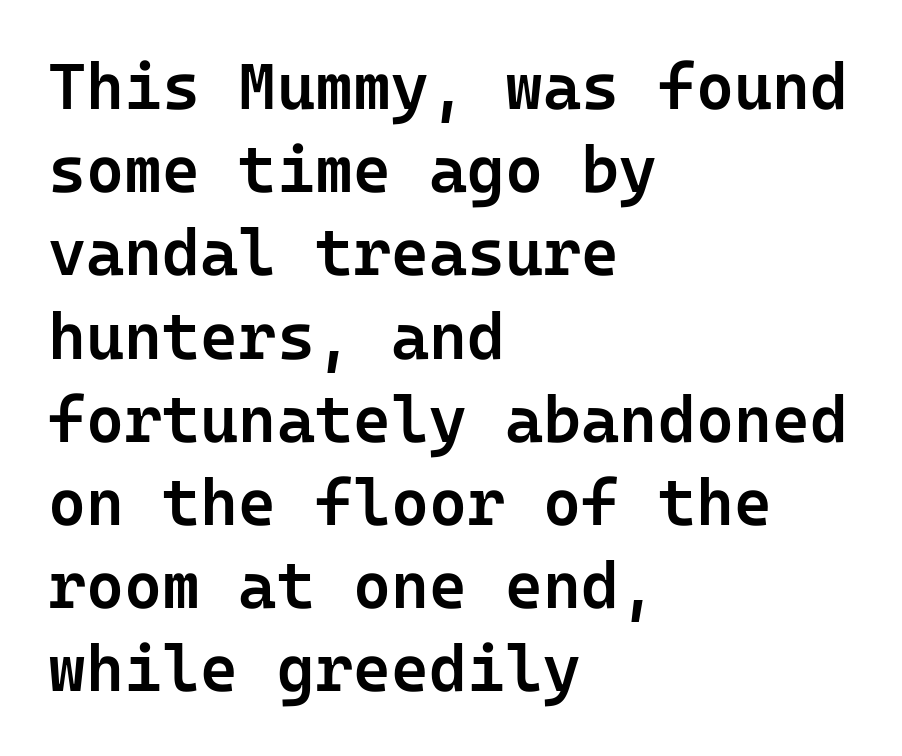
A typesetter would label this face a sans. A typesetter would call this leading conventional body-copy spacing. Is the block centered? No — it sits flush against the left margin. How are the letters spaced? Ordinarily, with no added tracking. Is the type bold? Partly — it's a semibold, heavier than regular but not fully bold. Has an underline been added? It has not.
